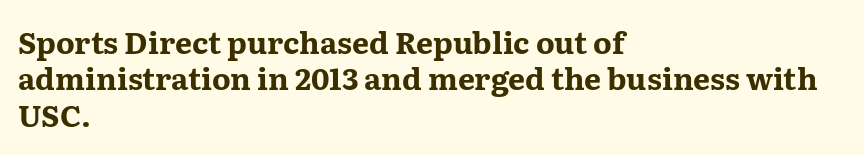
The image shows 30 px bold, wide serif type, upright; set left-aligned, line spacing 1.21x, normal letter spacing, not underlined; medium stroke contrast and a medium x-height.
